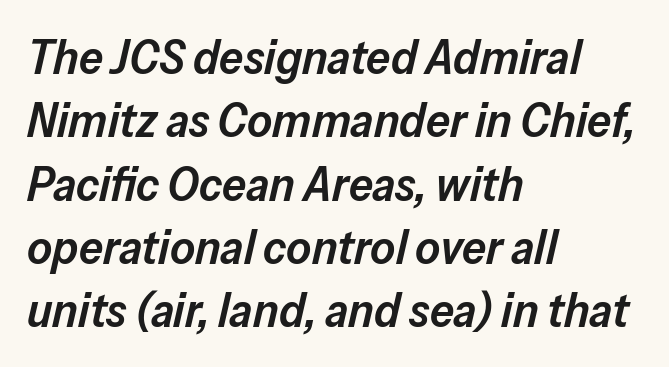
The image shows 48 px semibold type, italic (leaning right); set left-aligned, normal line spacing (1.32x), normal letter spacing, not underlined; low stroke contrast and a medium x-height.
